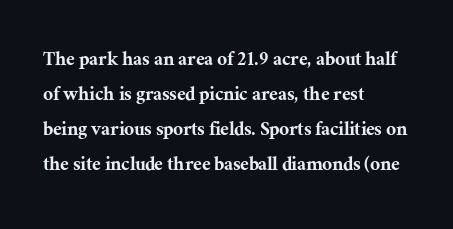
The image shows 22 px text type, upright; set left-aligned, normal line spacing (1.59x), normal letter spacing, not underlined.
